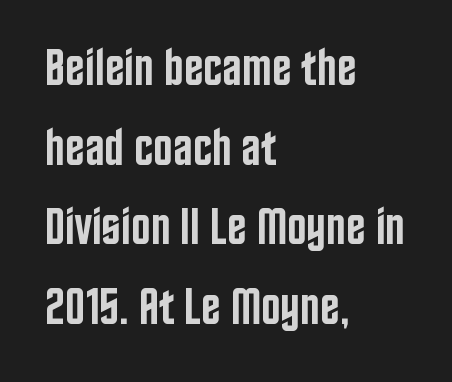
Q: Is the text bold? A: Semi-bold.
Q: Is the text italic (slanted)? A: No, it is upright.
Q: Is the typeface a serif or a sans-serif typeface? A: Sans-serif.
Q: Is the text underlined? A: No.
Q: How is the paragraph aligned? A: Left-aligned.
Q: Is the spacing between letters normal or unusually wide? A: Normal.
Q: Is the spacing between lines tight, normal or loose? A: Normal.
Q: Width (condensed, normal, or wide)? A: Condensed.
Q: Stroke contrast? A: Low.
Q: x-height? A: Large.
Q: Monospaced? A: No.
